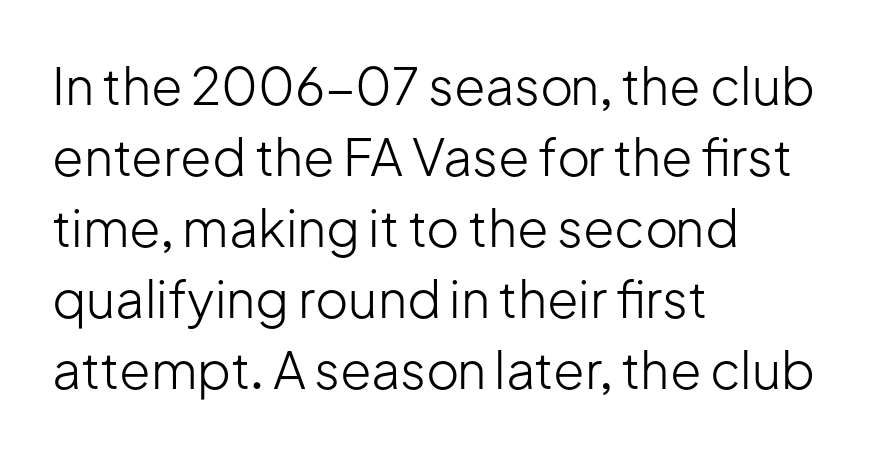
Weight: not bold — regular or lighter. This sample has the flowing, uneven cadence of proportional lettering. These lines sit exactly where default settings would place them. These lines are composed in type without serifs. There is no visible air inserted between adjacent glyphs.
